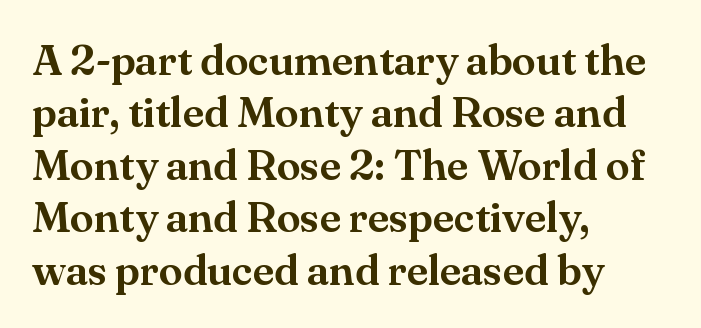
The image shows 43 px serif type, upright; set left-aligned, line spacing 1.22x, normal letter spacing, not underlined; medium stroke contrast and a small x-height.
